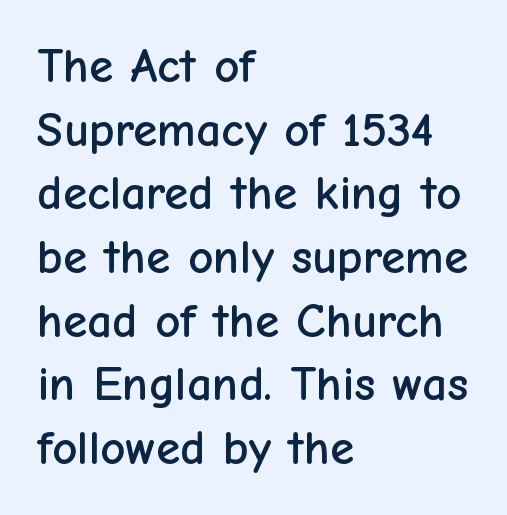
The image shows 49 px sans-serif type, upright; set left-aligned, normal line spacing (1.3x), normal letter spacing, not underlined; low stroke contrast and a medium x-height.
